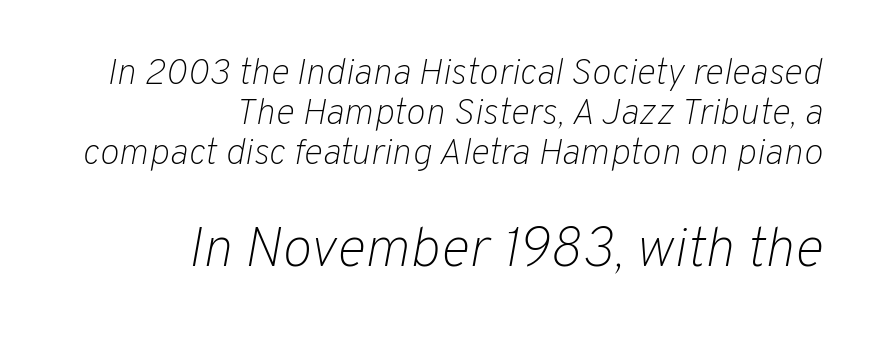
{"italic": "yes", "lean": "right", "slant_degrees": 10, "bold": "no", "weight": "light", "width": "normal", "stroke_contrast": "low", "x_height": "medium", "monospaced": "no", "underline": "no", "align": "right", "line_spacing": "tight", "line_spacing_ratio": 1.08, "letter_spacing": "normal", "letter_spacing_em": 0.0, "larger_block": "second", "size_ratio": 1.51, "glyph_px": 56}
